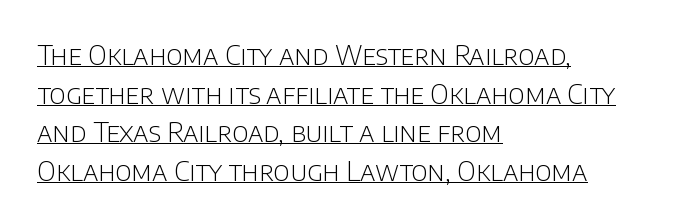
Q: Is the text bold? A: No.
Q: Is the text italic (slanted)? A: No, it is upright.
Q: Is the text underlined? A: Yes.
Q: How is the paragraph aligned? A: Left-aligned.
Q: Is the spacing between letters normal or unusually wide? A: Normal.
Q: Is the spacing between lines tight, normal or loose? A: Normal.
